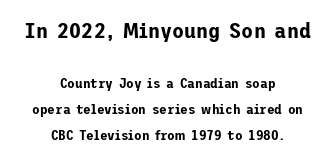
Q: Is the text italic (slanted)? A: No, it is upright.
Q: Is the text underlined? A: No.
Q: How is the paragraph aligned? A: Centered.
Q: Is the spacing between letters normal or unusually wide? A: Normal.
Q: Which block of text is set in a larger size, the first (top) or the second (bottom)? A: The first (top) one.
